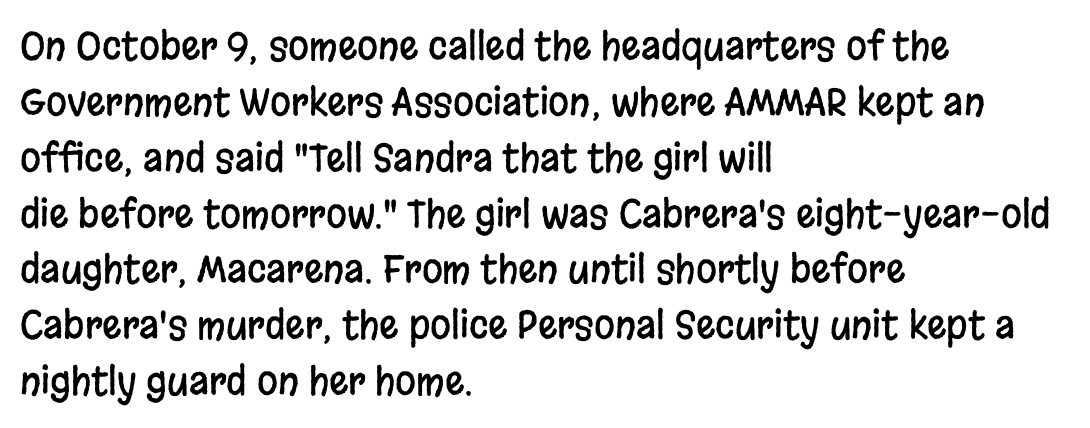
Do the characters align in a grid? No, the font is proportional. The letters carry no serifs — their stems end cleanly without finishing strokes. A bare baseline throughout the passage. The line texture is even and compact thanks to regular tracking.
